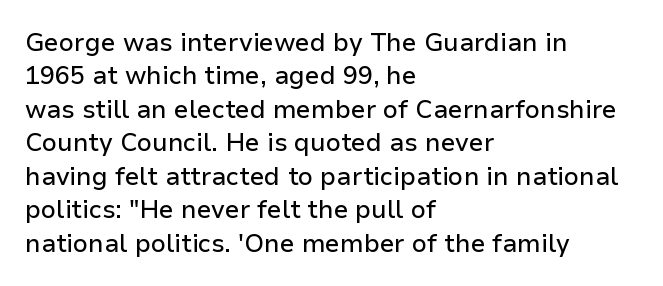
Students, observe: this is what conventionally led text looks like. Observe the ordinary spacing: letters are neighbours, not strangers. Designer's note — italics off, roman on. The specimen omits any rule beneath the text block's lines.
